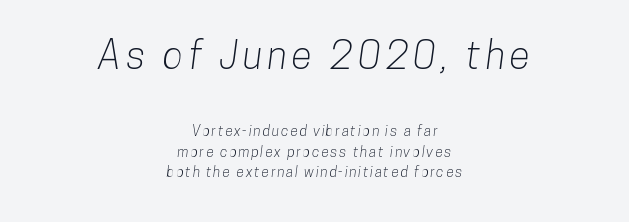
The image shows 38 px condensed sans-serif type; set centered, normal line spacing (1.45x), not underlined; the first (top) block is 2.71x larger; low stroke contrast and a medium x-height.
